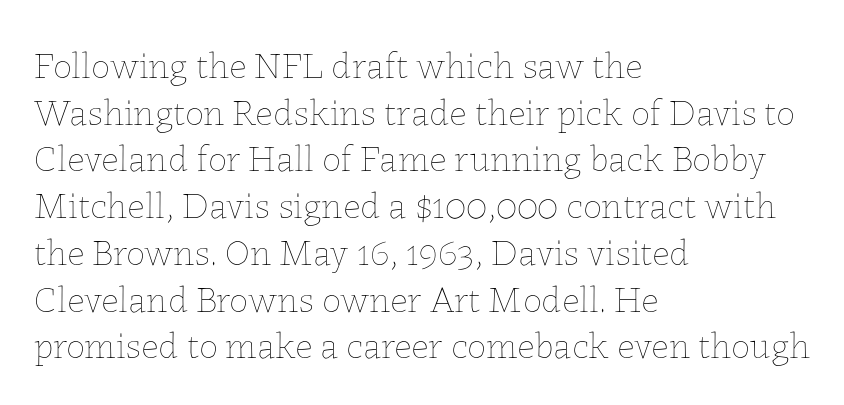
{"italic": "no", "bold": "no", "weight": "thin", "width": "normal", "stroke_contrast": "low", "x_height": "medium", "monospaced": "no", "underline": "no", "align": "left", "line_spacing_ratio": 1.23, "letter_spacing": "normal", "letter_spacing_em": 0.0, "glyph_px": 38}
